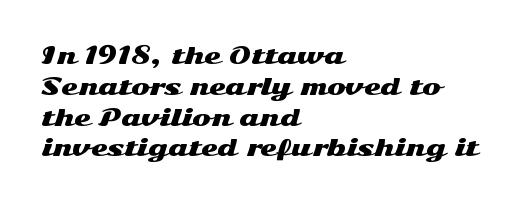
A classic flush-left, rag-right setting is used for this passage. The rendering uses a moderate line-height, typical for paragraphs. In terms of letterspacing, this is plain default setting.
